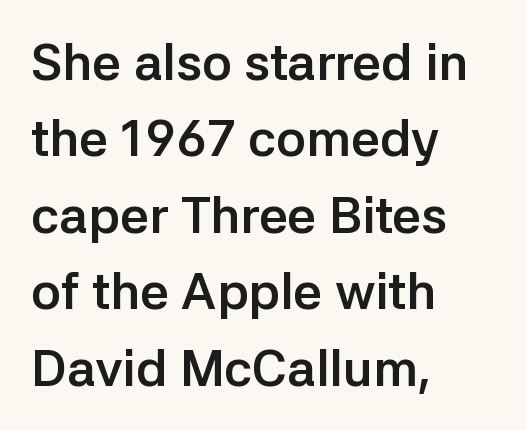
This rendering leaves character spacing at its baseline value. The typesetting leans heavy: a genuine bold. Layout note: lines flush left. Notice how the stems are strictly vertical — no italics here. The zone under the glyphs is completely vacant. Look at the bottom of the vertical strokes: they stop flat, with no serifs.
